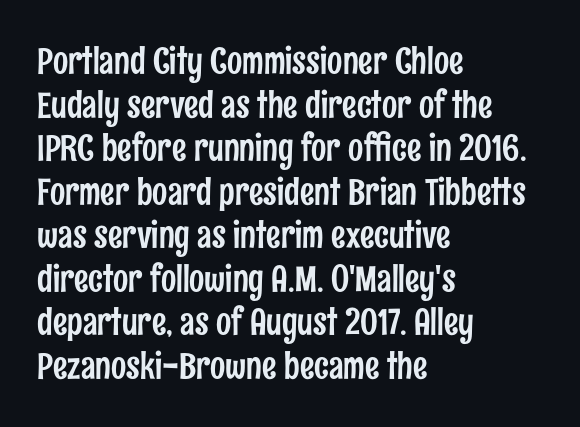
Looks like regular typesetting: each glyph gets only the width it needs. This sample is left-justified, so line endings fall wherever the words run out. The rendering keeps characters at their native spacing. Descenders hang freely into open space. This is the regular roman posture of the typeface.
